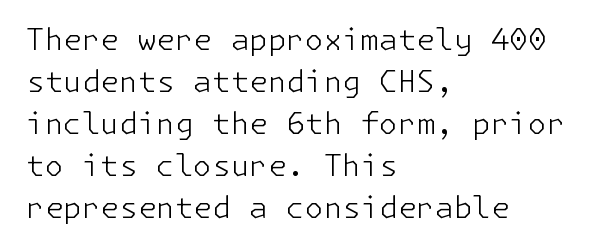
{"serif": "no", "italic": "no", "bold": "no", "weight": "light", "width": "normal", "stroke_contrast": "low", "x_height": "medium", "underline": "no", "align": "left", "line_spacing": "normal", "line_spacing_ratio": 1.4, "letter_spacing": "normal", "letter_spacing_em": 0.0, "glyph_px": 30}
